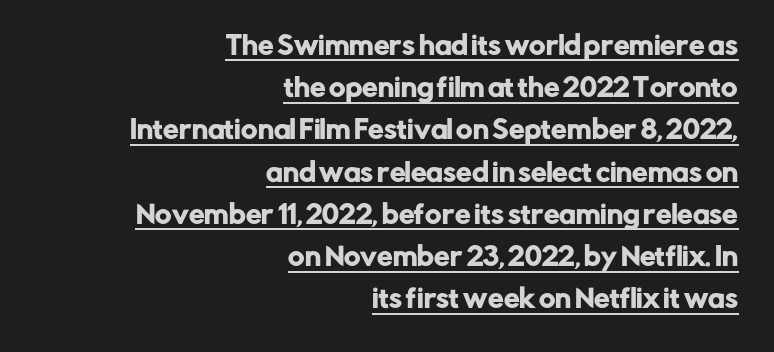
The lettering is marked with a stroke running underneath it. Summary of vertical rhythm: regular, with standard interline spacing. Is there any slant? The stems are plumb. One-word summary of the alignment: right.
